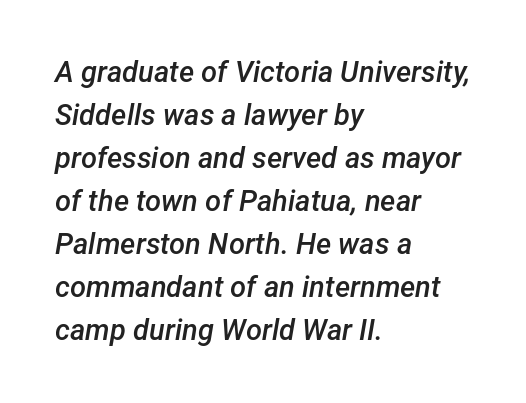
The image shows 29 px semibold type, italic (leaning right); set left-aligned, normal line spacing (1.48x), normal letter spacing, not underlined; low stroke contrast and a medium x-height.
